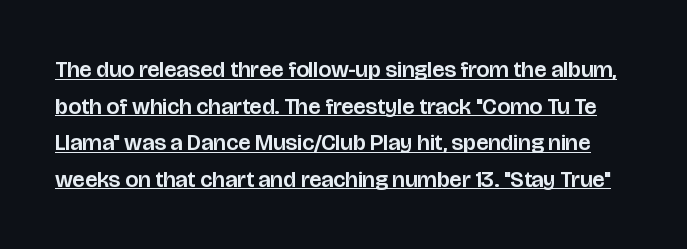
Compared with typical paragraphs, the rows here are spaced about the same. This is the regular roman posture of the typeface. Inter-character spacing is left at the font's built-in metrics. Decoration check: the copy is underlined.
